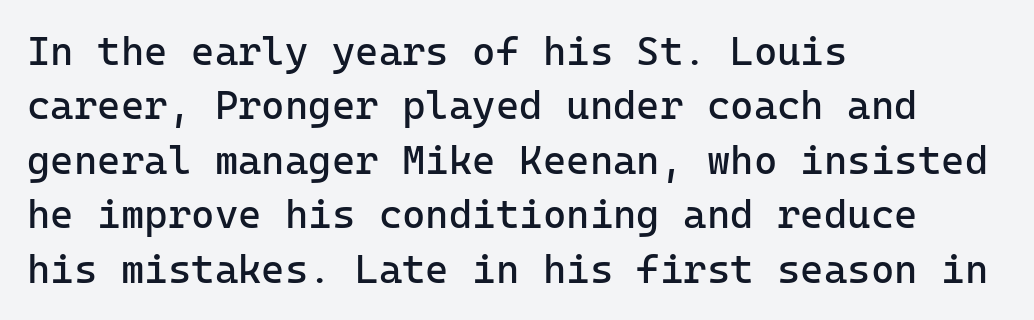
{"serif": "no", "italic": "no", "bold": "no", "weight": "regular", "width": "normal", "stroke_contrast": "low", "x_height": "medium", "underline": "no", "align": "left", "line_spacing": "normal", "line_spacing_ratio": 1.36, "letter_spacing": "normal", "letter_spacing_em": 0.0, "glyph_px": 40}
